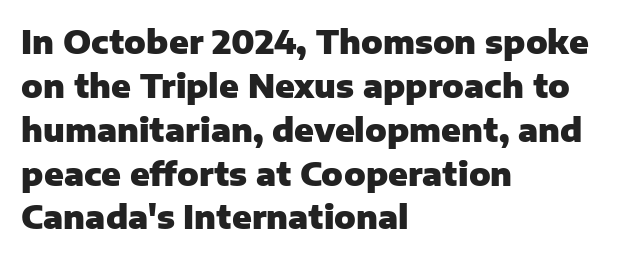
{"serif": "no", "italic": "no", "bold": "yes", "weight": "heavy", "width": "normal", "stroke_contrast": "low", "x_height": "medium", "monospaced": "no", "underline": "no", "align": "left", "line_spacing": "normal", "line_spacing_ratio": 1.37, "letter_spacing": "normal", "letter_spacing_em": 0.0, "glyph_px": 32}
